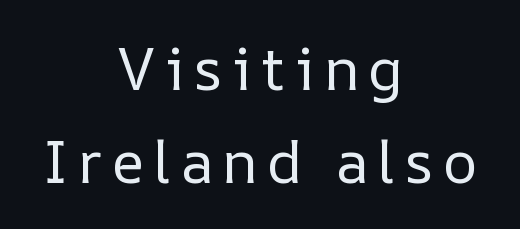
This sample has the flowing, uneven cadence of proportional lettering. Descenders are the only things crossing below the line. Short and long lines alike share a common midpoint. The weight tops out at a normal text grade. Regular leading. The axis of the letterforms is exactly vertical.
